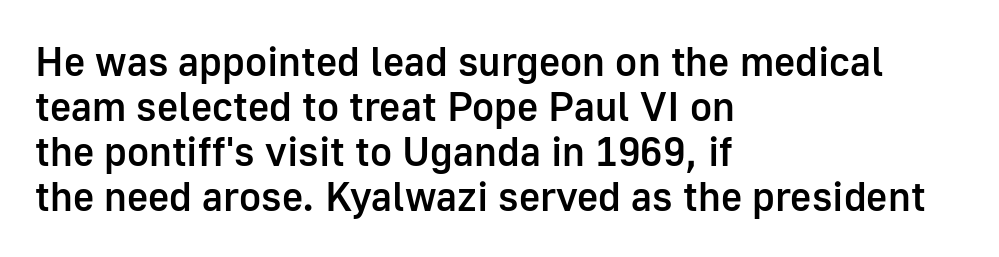
{"serif": "no", "italic": "no", "bold": "semi", "weight": "semibold", "width": "normal", "stroke_contrast": "low", "x_height": "medium", "monospaced": "no", "underline": "no", "align": "left", "line_spacing": "tight", "line_spacing_ratio": 1.1, "letter_spacing": "normal", "letter_spacing_em": 0.0, "glyph_px": 41}
